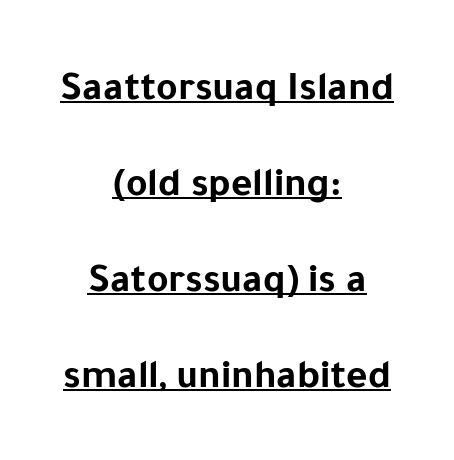
Students, observe the line beneath the letters — that is underlining. Nobody touched the tracking dial on this one. Teacher's note: observe the equal gaps on both sides — that is centered alignment. A dark, heavy texture on the line: the type is bold. The face used here is proportionally spaced, like ordinary book or web type. Style check: upright.
